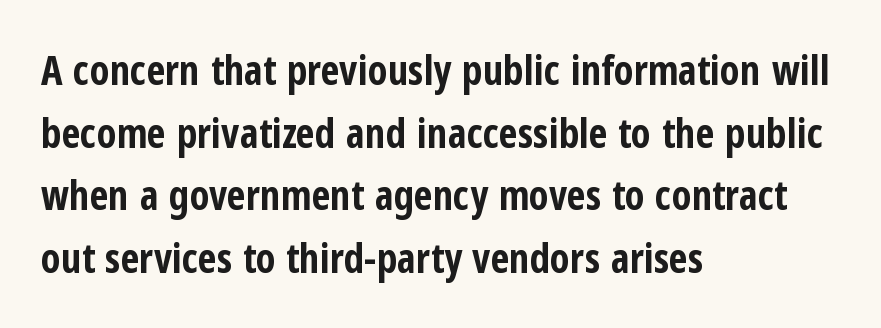
The image shows 41 px bold, condensed sans-serif type, upright; set left-aligned, normal line spacing (1.53x), normal letter spacing, not underlined; low stroke contrast and a medium x-height.
